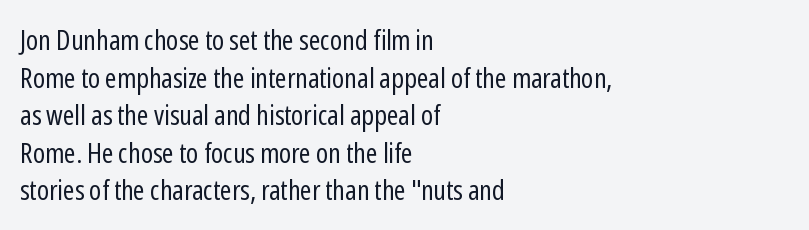
Weight class: somewhere from thin through regular. Nobody touched the tracking dial on this one. The glyphs are unaccompanied by any horizontal stroke below them. This block has exactly the height ordinary leading produces.
